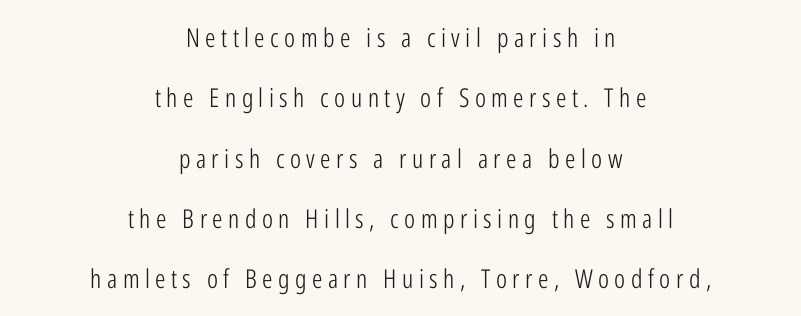
Posture: upright roman. Weight: regular or lighter. Rule under the text: the space is simply empty. The compositor balanced each line on the midline. You could fit nearly another row in the gap between these rows.
